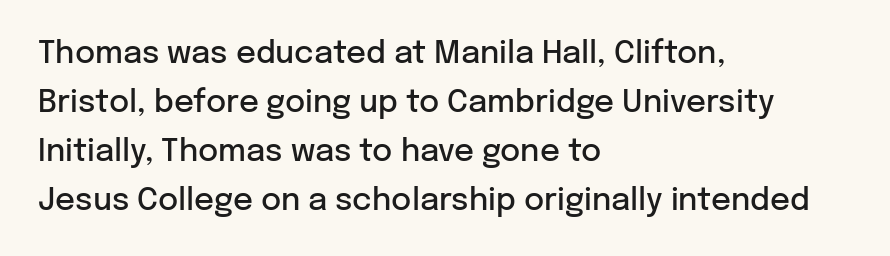
{"serif": "no", "italic": "no", "bold": "semi", "weight": "semibold", "width": "normal", "stroke_contrast": "low", "x_height": "medium", "monospaced": "no", "underline": "no", "align": "left", "line_spacing": "normal", "line_spacing_ratio": 1.58, "letter_spacing": "normal", "letter_spacing_em": 0.0, "glyph_px": 31}
